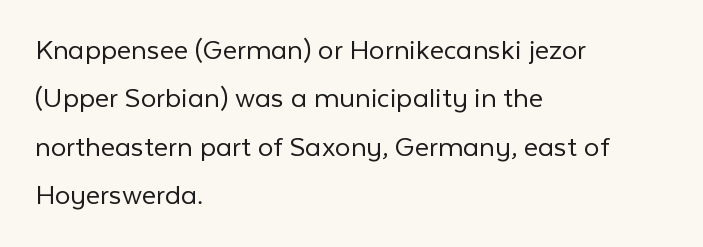
Does the lettering tilt? It doesn't — this is upright. Underlining? Definitely not there. There is no visible air inserted between adjacent glyphs. The lines sit at an ordinary, default distance from one another. Typeset ragged right — the left edge is the straight one. Do the characters align in a grid? No, the font is proportional.
